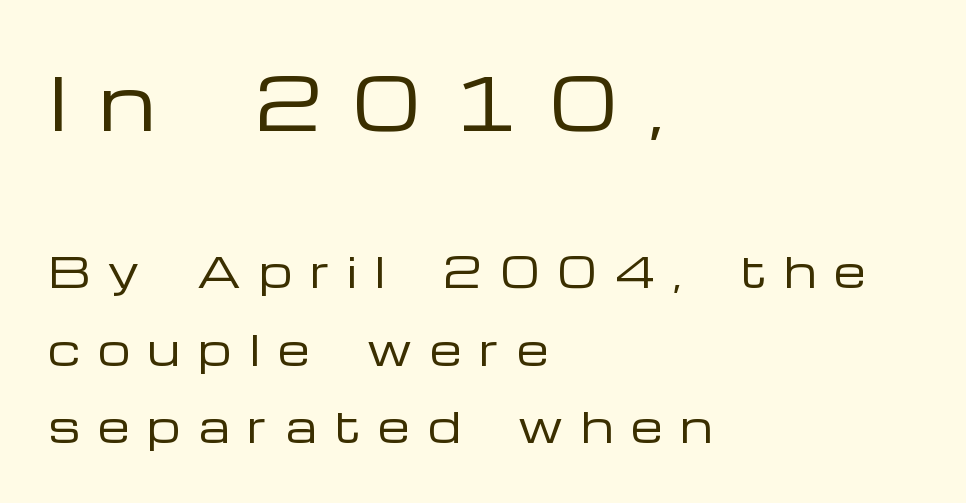
The image shows 71 px regular-weight, wide sans-serif type, upright; set left-aligned, loose line spacing (1.9x), unusually wide letter spacing (+0.44 em), not underlined; the first (top) block is 1.73x larger; low stroke contrast and a medium x-height.
